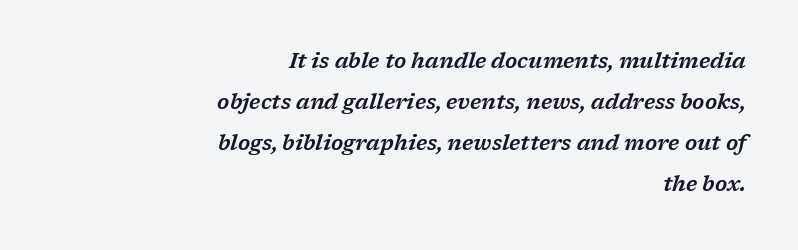
{"italic": "yes", "lean": "right", "slant_degrees": 17, "underline": "no", "align": "right", "line_spacing": "loose", "line_spacing_ratio": 1.96, "letter_spacing": "normal", "letter_spacing_em": 0.0, "glyph_px": 21}
